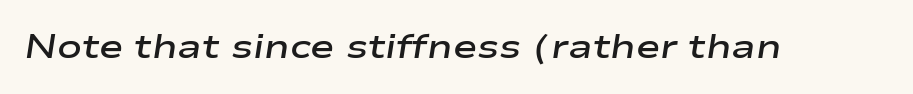
The image shows 33 px semibold, wide type, italic (leaning right); set normal letter spacing, not underlined; low stroke contrast and a medium x-height.
